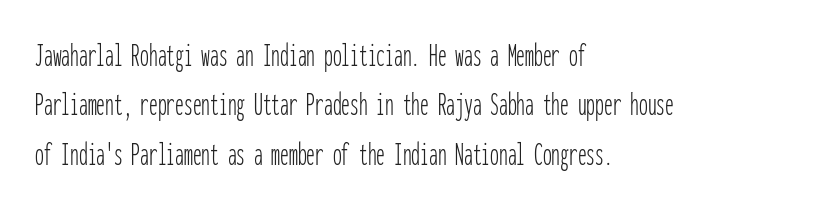
No italicization has been applied; the sample stays upright. Clear beneath every line of the passage. The passage shown stacks its lines at a standard gap. No feet cap the strokes, marking this as sans-serif type. Is this a fixed-width face? Yes — each glyph sits in an identical cell. Does the copy run flush right? No — it runs flush left.
